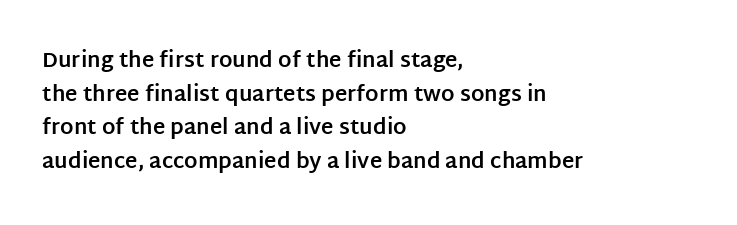
This sample uses plain, unmodified letter spacing. The lines are quadded left. If you measured baseline to baseline, you'd find a middling distance. A dark, heavy texture on the line: the type is bold. Unmarked baselines from the first word to the last.
